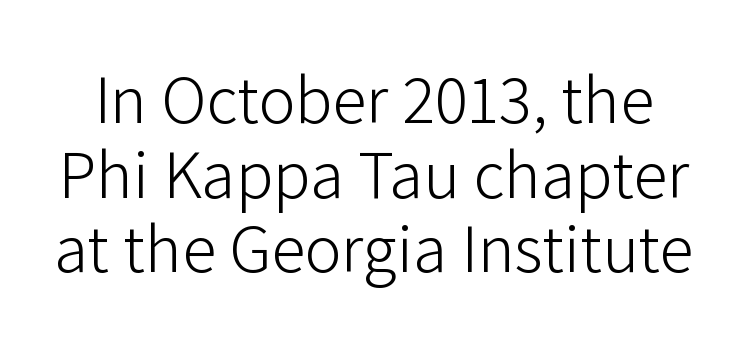
Q: Is the text bold? A: No.
Q: Is the text italic (slanted)? A: No, it is upright.
Q: Is the typeface a serif or a sans-serif typeface? A: Sans-serif.
Q: Is the text underlined? A: No.
Q: Is the spacing between letters normal or unusually wide? A: Normal.
Q: Is the spacing between lines tight, normal or loose? A: Tight.
Q: Width (condensed, normal, or wide)? A: Normal.
Q: Stroke contrast? A: Low.
Q: x-height? A: Medium.
Q: Monospaced? A: No.
